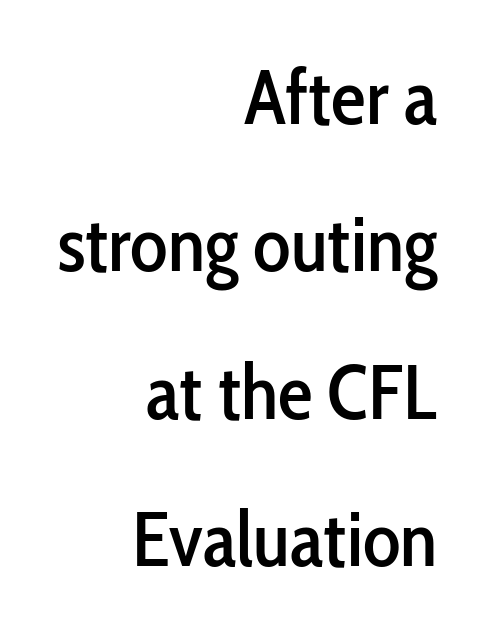
The face used here is proportionally spaced, like ordinary book or web type. Line endings align vertically; line beginnings do not. In terms of letterspacing, this is plain default setting. Type style note: lacks serifs. This is roman type, the default non-slanted kind. Bare-footed words on every line.
